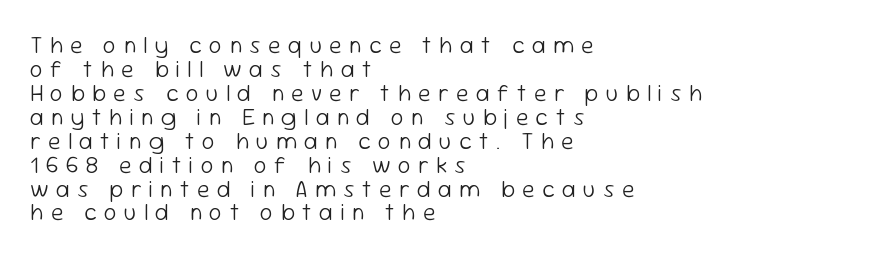
Q: Is the text bold? A: No.
Q: Is the text italic (slanted)? A: No, it is upright.
Q: Is the text underlined? A: No.
Q: How is the paragraph aligned? A: Left-aligned.
Q: Is the spacing between letters normal or unusually wide? A: Unusually wide.
Q: Is the spacing between lines tight, normal or loose? A: Tight.
